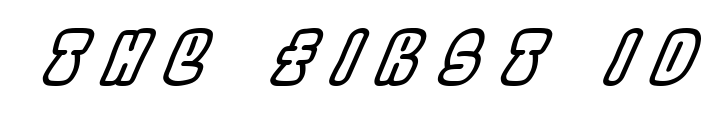
Q: Is the text italic (slanted)? A: Yes, it leans right by about 22 degrees.
Q: Is the text underlined? A: No.
Q: Is the spacing between letters normal or unusually wide? A: Unusually wide.
Q: Width (condensed, normal, or wide)? A: Condensed.
Q: x-height? A: Large.
Q: Monospaced? A: No.
